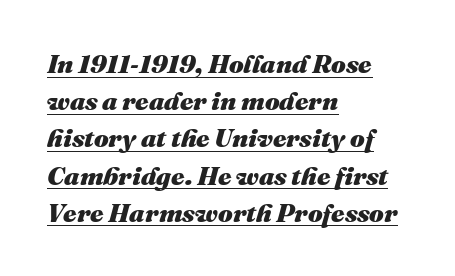
Q: Is the text bold? A: Yes.
Q: Is the text italic (slanted)? A: Yes, it leans right by about 16 degrees.
Q: Is the text underlined? A: Yes.
Q: How is the paragraph aligned? A: Left-aligned.
Q: Is the spacing between letters normal or unusually wide? A: Normal.
Q: Is the spacing between lines tight, normal or loose? A: Normal.
